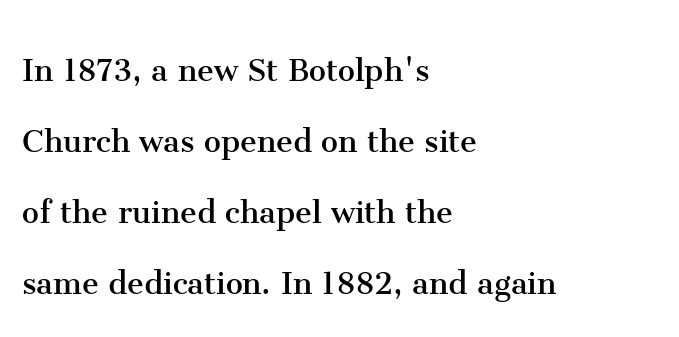
Posture: upright roman. The lines are quadded left. The typeface has the unassuming heft of standard copy or less. The rendering keeps characters at their native spacing. Do the characters align in a grid? No, the font is proportional. Old-style or modern, the face here clearly has serifs.
